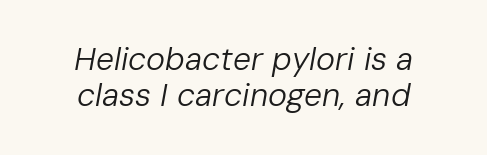
The image shows 32 px regular-weight type, italic (leaning right); set centered, tight line spacing (1.13x), normal letter spacing, not underlined; low stroke contrast and a medium x-height.
